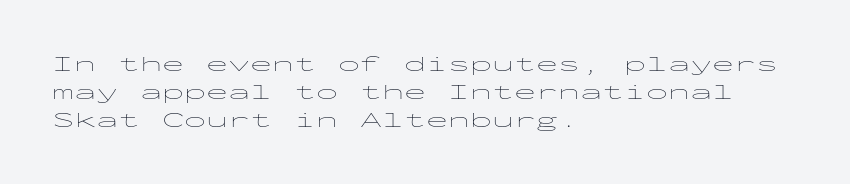
{"italic": "no", "bold": "no", "underline": "no", "align": "left", "line_spacing": "normal", "line_spacing_ratio": 1.27, "letter_spacing": "normal", "letter_spacing_em": 0.0, "glyph_px": 22}
